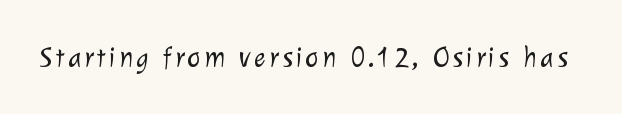
The image shows 28 px light sans-serif type; set not underlined; low stroke contrast and a medium x-height.
